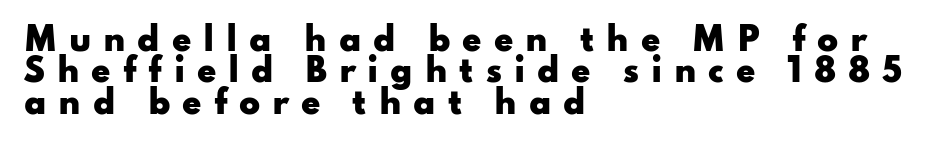
The image shows 31 px heavy, wide sans-serif type, upright; set left-aligned, tight line spacing (1.01x), unusually wide letter spacing (+0.38 em), not underlined; low stroke contrast and a small x-height.
